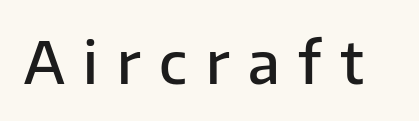
{"serif": "no", "italic": "no", "bold": "semi", "weight": "semibold", "width": "normal", "stroke_contrast": "low", "x_height": "medium", "monospaced": "no", "underline": "no", "letter_spacing": "wide", "letter_spacing_em": 0.32, "glyph_px": 58}
